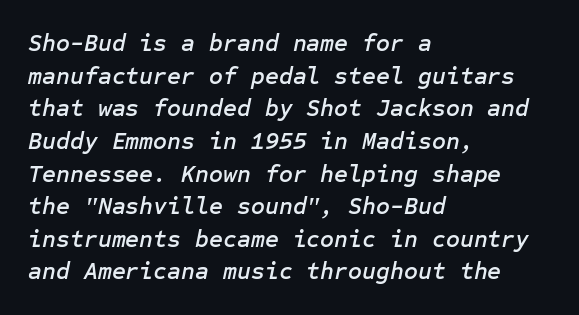
The image shows 24 px text type, italic (leaning right); set left-aligned, normal line spacing (1.36x), normal letter spacing, not underlined.
